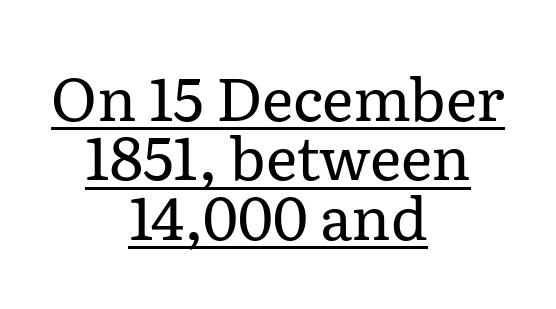
The words here are underlined. This is roman type, the default non-slanted kind. Horizontally, the lines are justified to the midpoint only. A typesetter would call this proportional, since set widths differ per character. You could barely slide anything between these rows.
